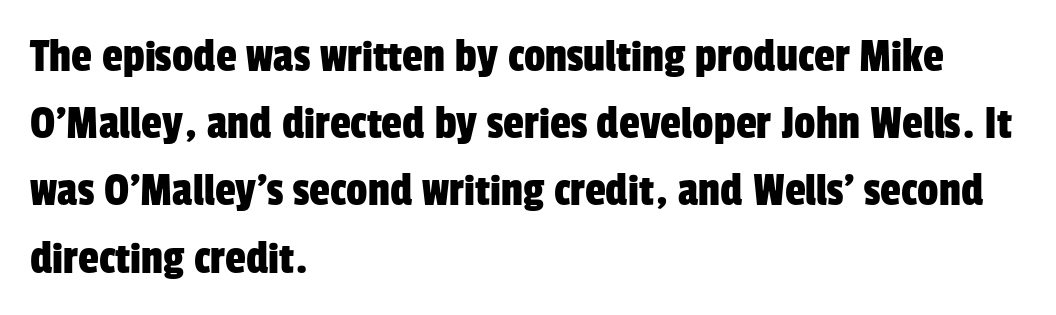
{"serif": "no", "width": "condensed", "stroke_contrast": "low", "x_height": "medium", "monospaced": "no", "underline": "no", "align": "left", "line_spacing": "normal", "line_spacing_ratio": 1.43, "letter_spacing": "normal", "letter_spacing_em": 0.0, "glyph_px": 47}
